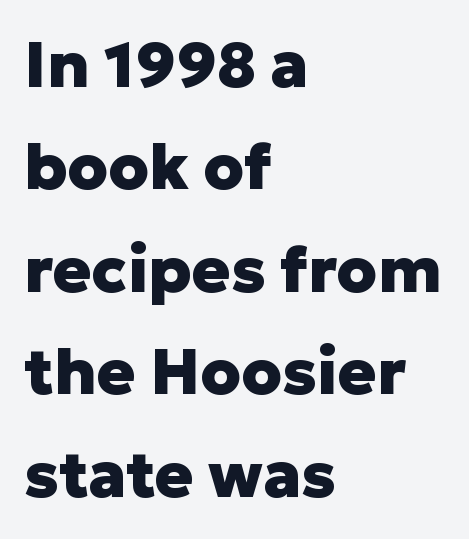
Font category for this specimen: sans-serif. Character widths vary here, with narrow letters taking less room than wide ones. Reading down the column, the eye jumps a familiar distance to each next line. What stands out about the letter spacing? Nothing — it is the standard amount.
